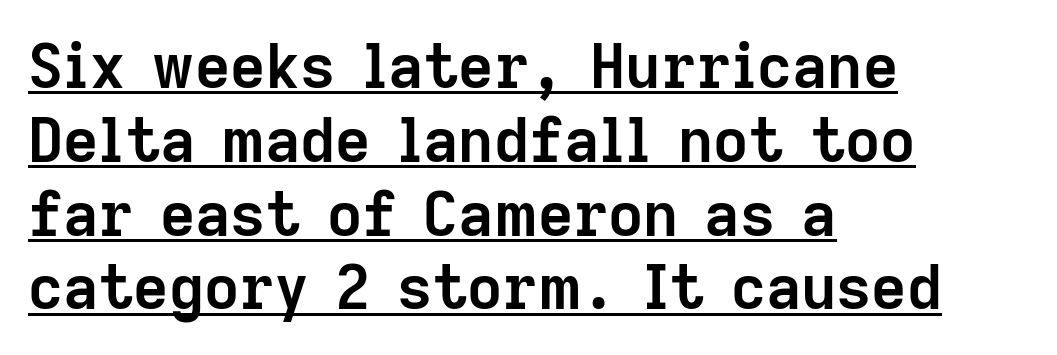
Q: Is the text bold? A: Yes.
Q: Is the text italic (slanted)? A: No, it is upright.
Q: Is the typeface a serif or a sans-serif typeface? A: Sans-serif.
Q: Is the text underlined? A: Yes.
Q: How is the paragraph aligned? A: Left-aligned.
Q: Is the spacing between letters normal or unusually wide? A: Normal.
Q: Width (condensed, normal, or wide)? A: Normal.
Q: Stroke contrast? A: Low.
Q: x-height? A: Medium.
Q: Monospaced? A: No.
